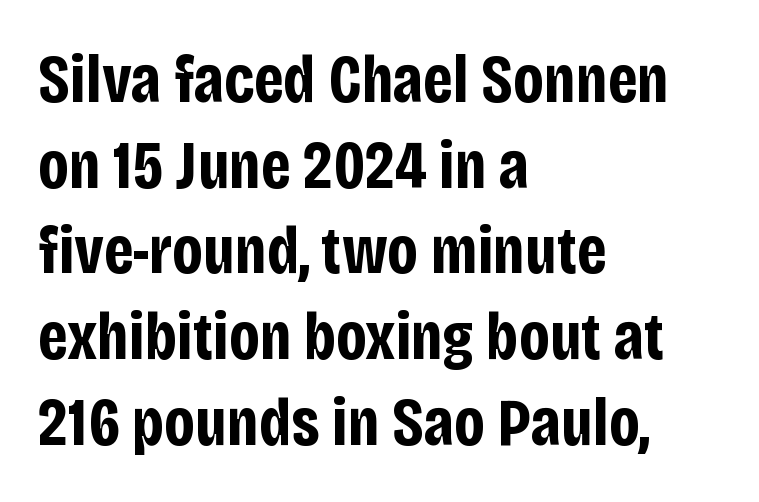
The axis of the letterforms is exactly vertical. Tracking value appears to be zero — textbook default spacing. In CSS terms this would be text-align: left. Lines of text with bare space underneath. Varying glyph widths throughout — classic text-font behaviour.
